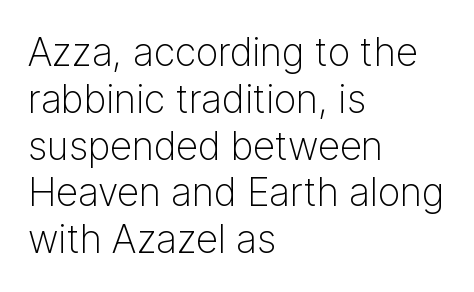
Q: Is the text bold? A: No.
Q: Is the text italic (slanted)? A: No, it is upright.
Q: Is the typeface a serif or a sans-serif typeface? A: Sans-serif.
Q: Is the text underlined? A: No.
Q: How is the paragraph aligned? A: Left-aligned.
Q: Is the spacing between letters normal or unusually wide? A: Normal.
Q: Width (condensed, normal, or wide)? A: Normal.
Q: Stroke contrast? A: Low.
Q: x-height? A: Medium.
Q: Monospaced? A: No.
